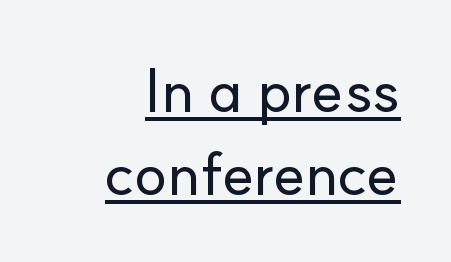
The image shows 61 px sans-serif type, upright; set right-aligned, normal line spacing (1.36x), normal letter spacing, underlined; low stroke contrast and a small x-height.
